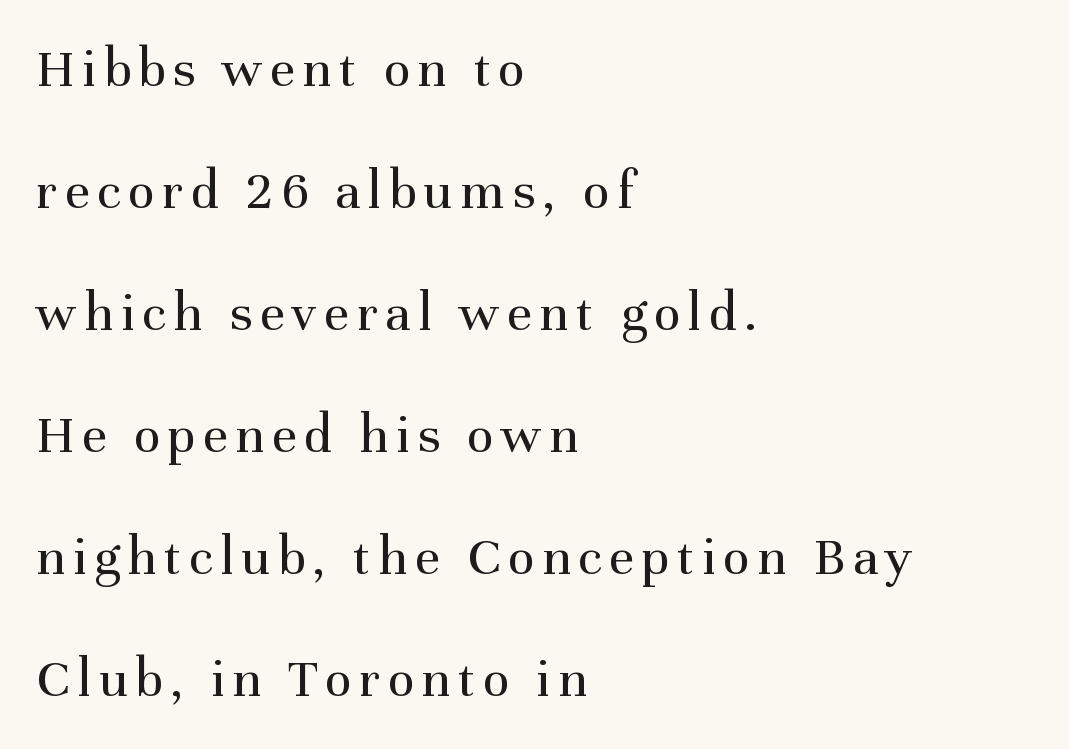
{"serif": "yes", "italic": "no", "bold": "no", "weight": "regular", "width": "normal", "stroke_contrast": "medium", "x_height": "medium", "monospaced": "no", "underline": "no", "align": "left", "line_spacing": "loose", "line_spacing_ratio": 2.18, "glyph_px": 56}
